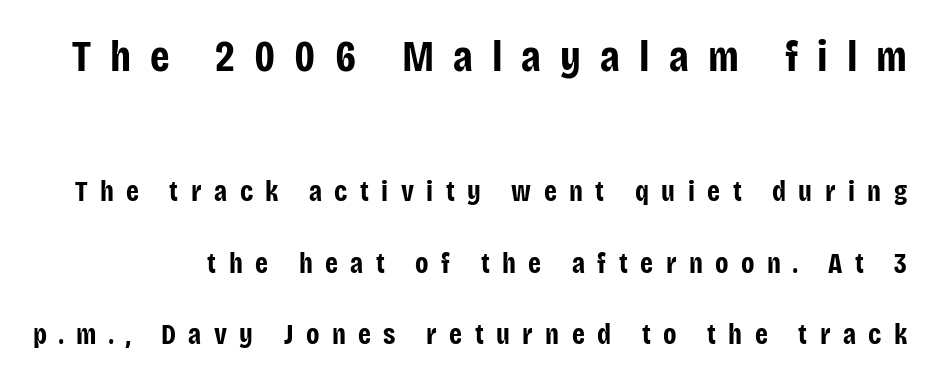
The image shows 44 px bold, condensed sans-serif type, upright; set loose line spacing (2.47x), unusually wide letter spacing (+0.43 em), not underlined; the first (top) block is 1.52x larger; low stroke contrast and a large x-height.
